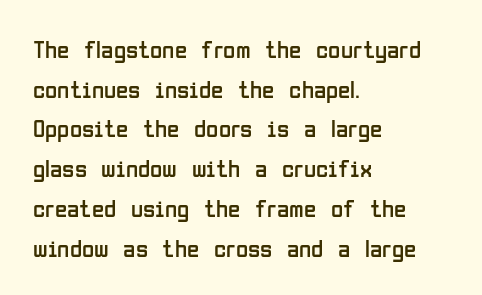
Q: Is the text bold? A: No.
Q: Is the text italic (slanted)? A: No, it is upright.
Q: Is the text underlined? A: No.
Q: How is the paragraph aligned? A: Left-aligned.
Q: Is the spacing between letters normal or unusually wide? A: Normal.
Q: Is the spacing between lines tight, normal or loose? A: Normal.
